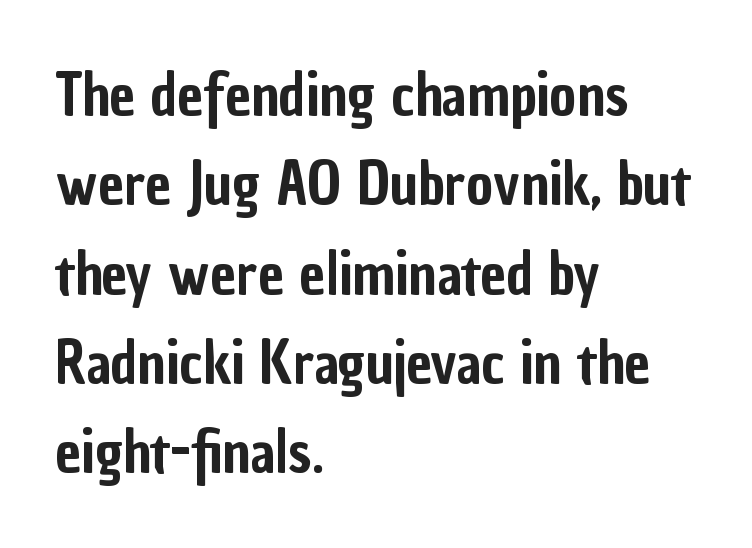
The image shows 58 px condensed sans-serif type, upright; set left-aligned, normal line spacing (1.54x), normal letter spacing, not underlined; low stroke contrast and a medium x-height.
